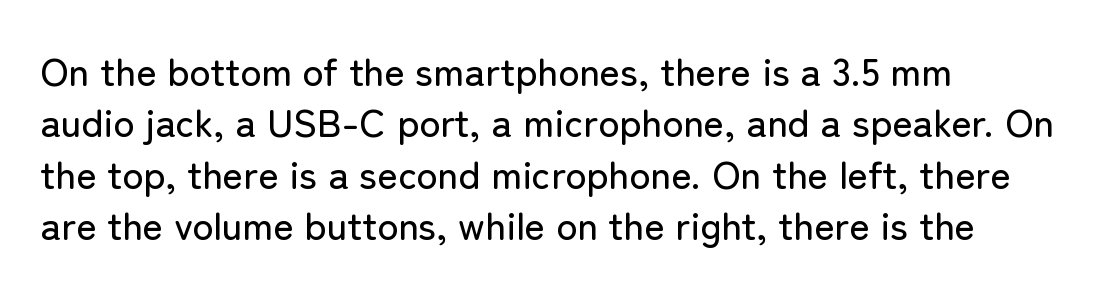
The image shows 39 px sans-serif type, upright; set left-aligned, normal line spacing (1.32x), normal letter spacing, not underlined; low stroke contrast and a medium x-height.
